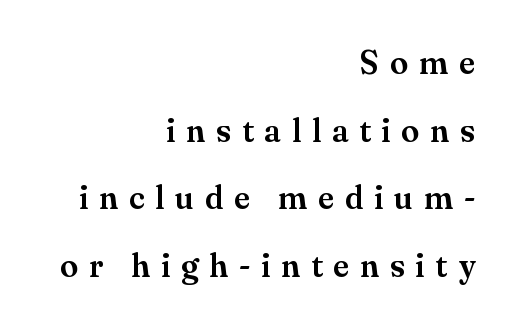
It's the straight-up-and-down kind of type. The passage shown stacks its lines with a broad gap. Casual observation: everything's shoved over to the right. Serifs: yes, visible at the terminals of the letterforms. Think of a printed novel: that variable character pitch is what you see here.
